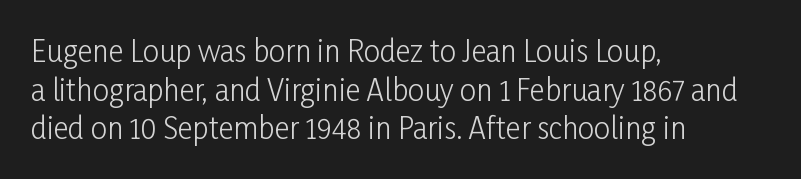
{"serif": "no", "italic": "no", "bold": "no", "weight": "light", "width": "condensed", "stroke_contrast": "low", "x_height": "medium", "monospaced": "no", "underline": "no", "align": "left", "line_spacing": "normal", "line_spacing_ratio": 1.33, "letter_spacing": "normal", "letter_spacing_em": 0.0, "glyph_px": 29}
